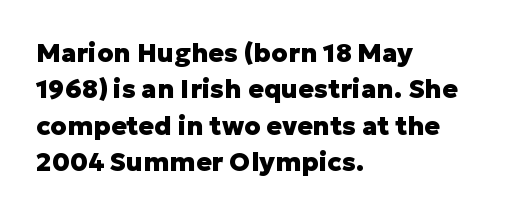
The image shows 26 px bold type, upright; set left-aligned, normal line spacing (1.4x), normal letter spacing, not underlined.
